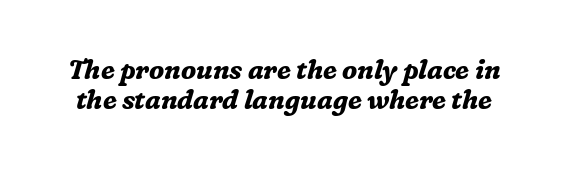
Is the type bold? Yes — the strokes are clearly thick and heavy. Nobody touched the tracking dial on this one. Plain, unruled lines of type. An italicized treatment has been applied to the whole sample.
